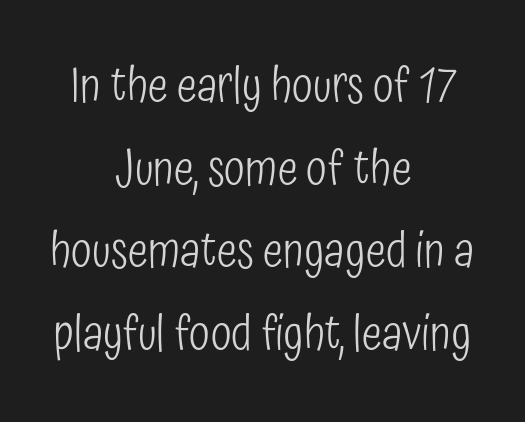
Looks like regular typesetting: each glyph gets only the width it needs. A centered setting, common on invitations and titles, is used for this passage. The passage shown has conventional tracking throughout. Unbolded letterforms with no extra heft.
